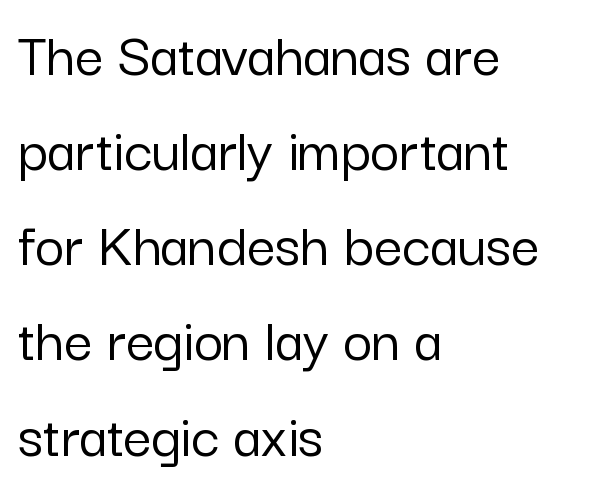
No word sits above an underline. Alignment: flush left. Check where the strokes stop: nothing finishes them off — pure sans. This is the regular roman posture of the typeface.
